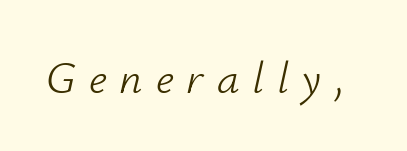
Q: Is the text bold? A: No.
Q: Is the text italic (slanted)? A: Yes, it leans right by about 12 degrees.
Q: Is the text underlined? A: No.
Q: Is the spacing between letters normal or unusually wide? A: Unusually wide.
Q: Width (condensed, normal, or wide)? A: Normal.
Q: Stroke contrast? A: Low.
Q: x-height? A: Small.
Q: Monospaced? A: No.
